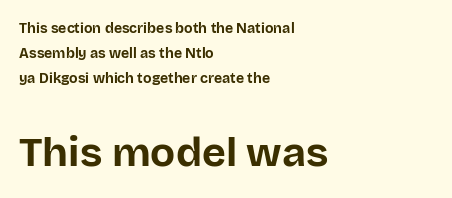
The paragraph has a hard left edge and a soft right edge. These lines were composed using upright roman letters. The passage shown begins with its smaller block and ends with its larger one. The passage shown has conventional tracking throughout.
